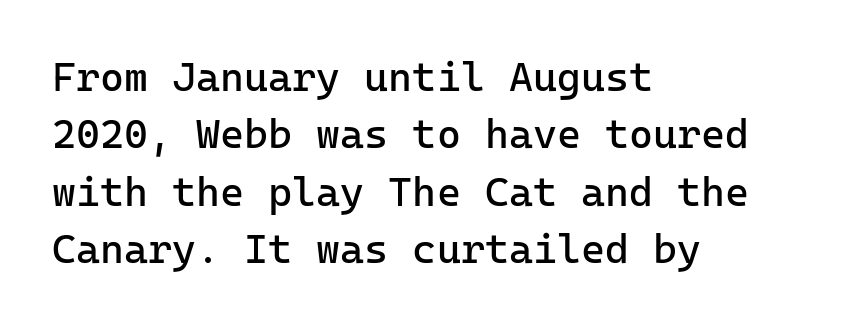
{"serif": "no", "italic": "no", "bold": "no", "weight": "regular", "width": "normal", "stroke_contrast": "low", "x_height": "medium", "monospaced": "yes", "underline": "no", "align": "left", "line_spacing": "normal", "line_spacing_ratio": 1.4, "letter_spacing": "normal", "letter_spacing_em": 0.0, "glyph_px": 41}
